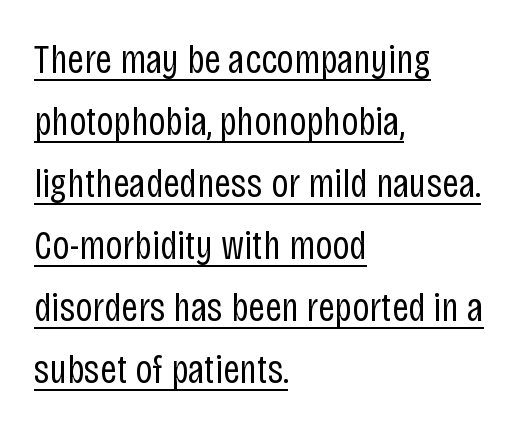
Q: Is the text bold? A: No.
Q: Is the text italic (slanted)? A: No, it is upright.
Q: Is the typeface a serif or a sans-serif typeface? A: Sans-serif.
Q: Is the text underlined? A: Yes.
Q: How is the paragraph aligned? A: Left-aligned.
Q: Is the spacing between letters normal or unusually wide? A: Normal.
Q: Is the spacing between lines tight, normal or loose? A: Normal.
Q: Width (condensed, normal, or wide)? A: Condensed.
Q: Stroke contrast? A: Low.
Q: x-height? A: Large.
Q: Monospaced? A: No.
